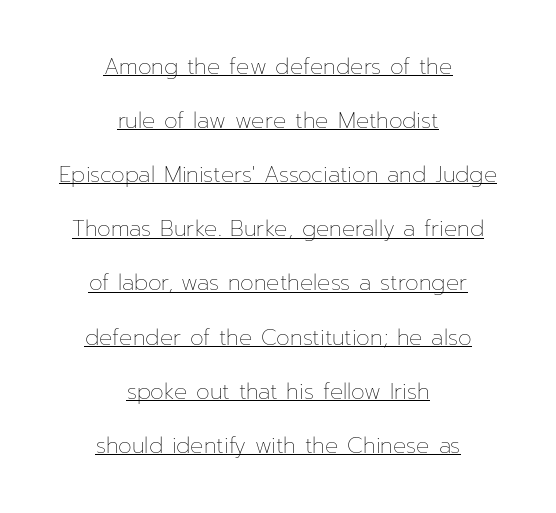
Q: Is the text bold? A: No.
Q: Is the text italic (slanted)? A: No, it is upright.
Q: Is the text underlined? A: Yes.
Q: How is the paragraph aligned? A: Centered.
Q: Is the spacing between letters normal or unusually wide? A: Normal.
Q: Is the spacing between lines tight, normal or loose? A: Loose.
